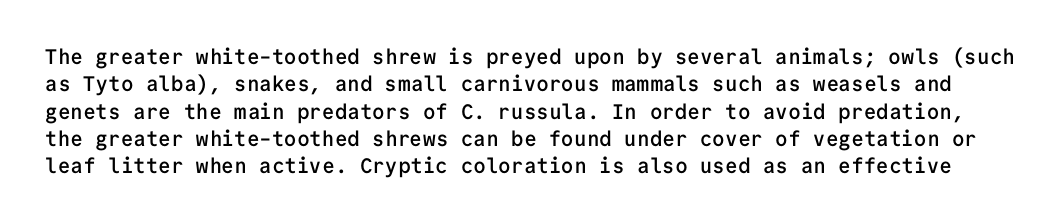
The image shows 21 px text type, upright; set normal line spacing (1.3x), normal letter spacing, not underlined.
